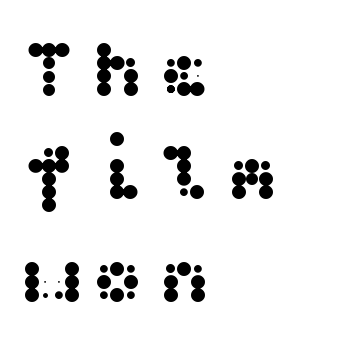
Left-aligned paragraph, ragged on the right. Ascenders rise straight up at ninety degrees. Does the leading feel generous? No, just average. The gap between lines stays unmarked.
